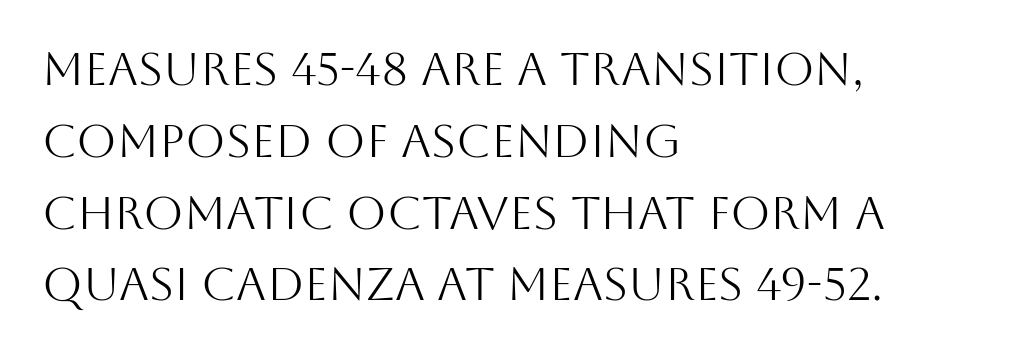
The image shows 46 px light sans-serif type, upright; set left-aligned, normal line spacing (1.56x), normal letter spacing, not underlined; medium stroke contrast and a large x-height.
